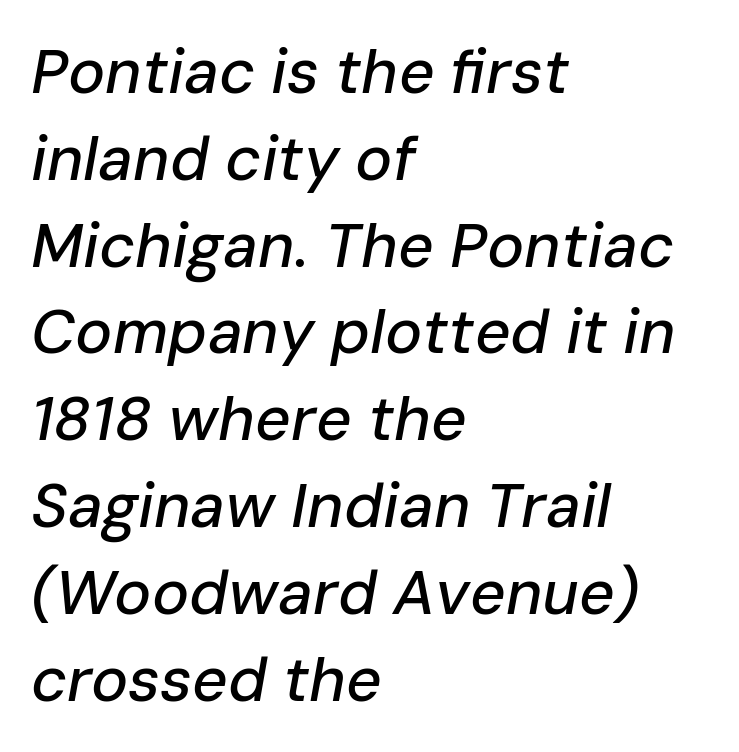
The designer left line spacing at the default. Emphasis-style slanted type is in use. Each letter keeps its own natural width here, so spacing adapts to shape. Is the block centered? No — it sits flush against the left margin.
